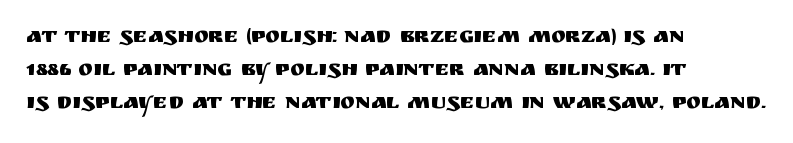
A clean baseline with only descenders dipping below it. Standard letterfit; no display-style spreading of the glyphs. Notice how descenders clear the ascenders below comfortably — that's standard leading. It's the straight-up-and-down kind of type. Does the copy run flush right? No — it runs flush left.
